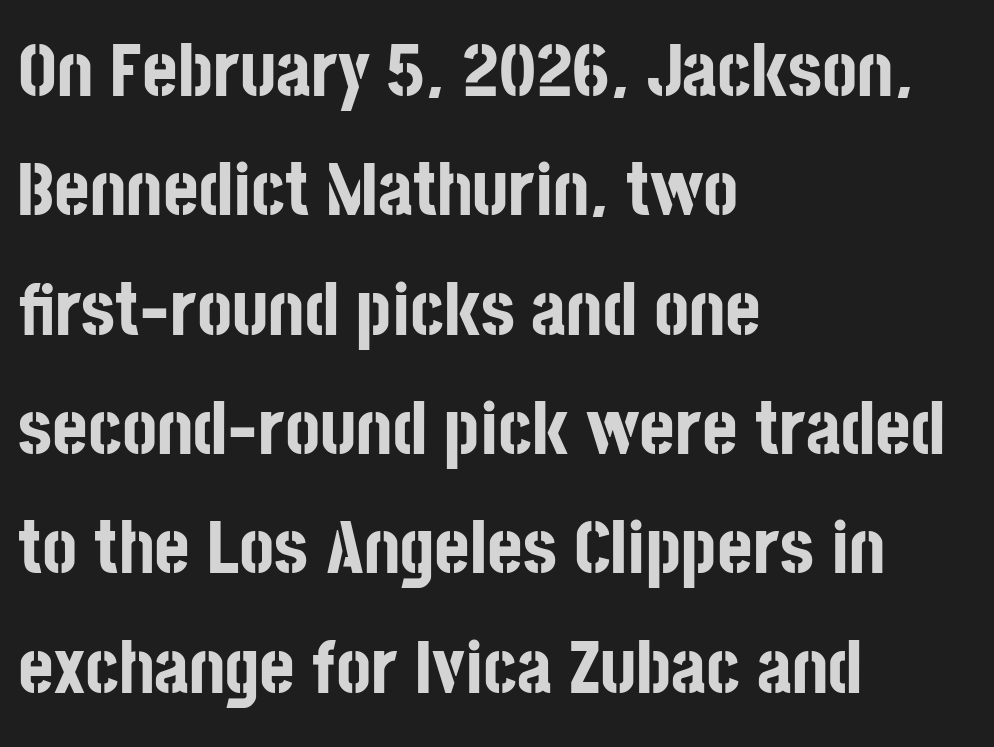
This sample keeps an unexceptional amount of space between lines. Note: no serifs on the glyphs. The letterforms sit shoulder to shoulder at normal distance. The baseline area is clear. Its strokes are broad and dark, the hallmark of bold type.
